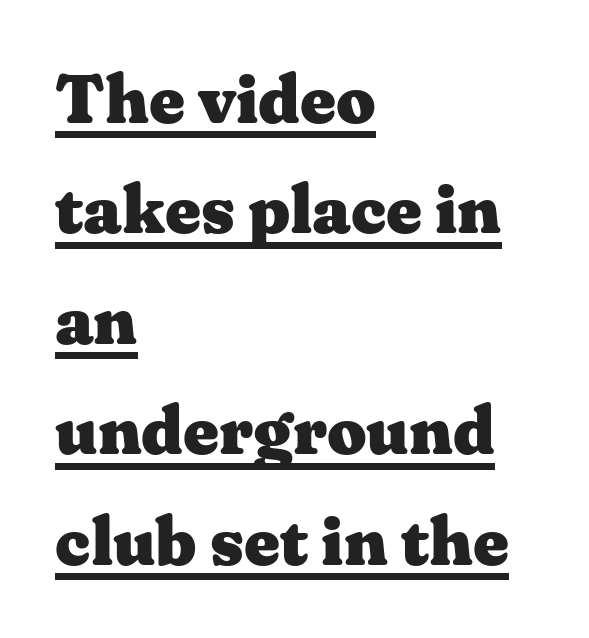
{"serif": "yes", "italic": "no", "bold": "yes", "weight": "heavy", "width": "wide", "stroke_contrast": "medium", "x_height": "medium", "monospaced": "no", "underline": "yes", "align": "left", "line_spacing": "normal", "line_spacing_ratio": 1.6, "letter_spacing": "normal", "letter_spacing_em": 0.0, "glyph_px": 69}
